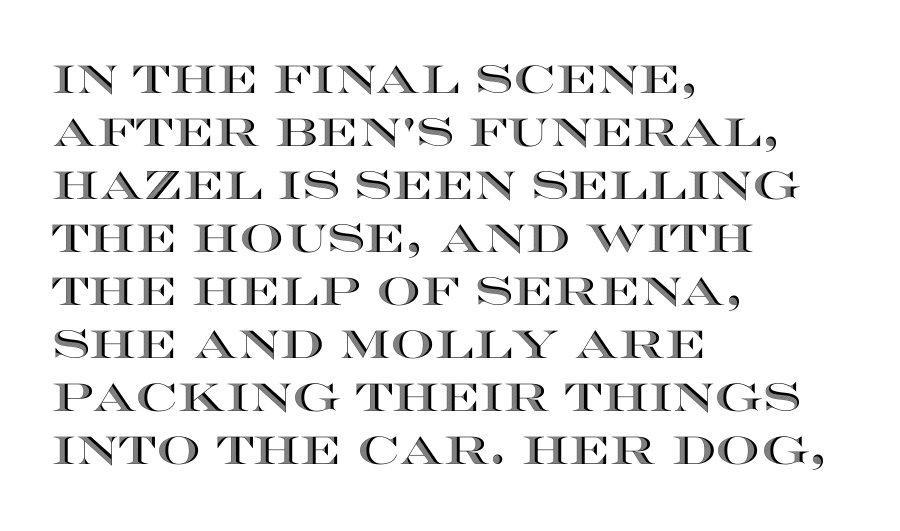
Q: Is the text italic (slanted)? A: No, it is upright.
Q: Is the text underlined? A: No.
Q: How is the paragraph aligned? A: Left-aligned.
Q: Is the spacing between letters normal or unusually wide? A: Normal.
Q: Is the spacing between lines tight, normal or loose? A: Normal.
Q: Width (condensed, normal, or wide)? A: Wide.
Q: x-height? A: Large.
Q: Monospaced? A: No.
